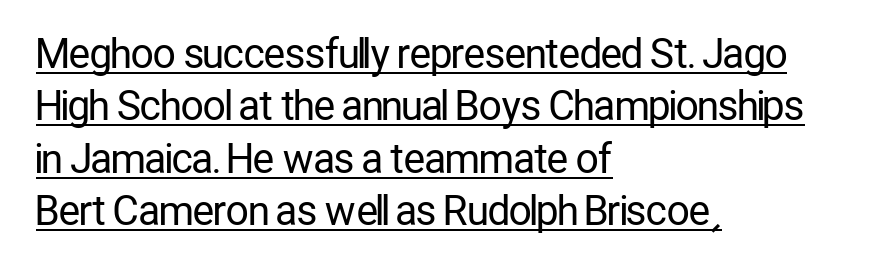
{"serif": "no", "italic": "no", "bold": "no", "weight": "regular", "width": "condensed", "stroke_contrast": "low", "x_height": "medium", "monospaced": "no", "underline": "yes", "align": "left", "line_spacing": "normal", "line_spacing_ratio": 1.31, "letter_spacing": "normal", "letter_spacing_em": 0.0, "glyph_px": 40}
